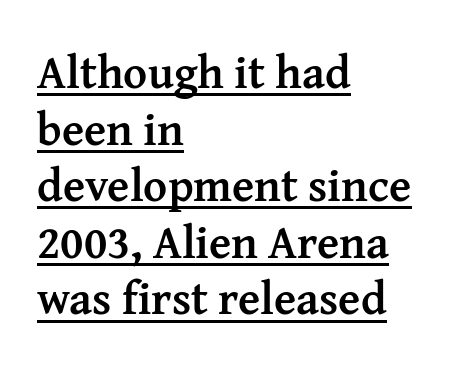
{"serif": "yes", "italic": "no", "bold": "yes", "weight": "semibold", "width": "normal", "stroke_contrast": "medium", "x_height": "medium", "monospaced": "no", "underline": "yes", "align": "left", "line_spacing_ratio": 1.23, "letter_spacing": "normal", "letter_spacing_em": 0.0, "glyph_px": 46}
